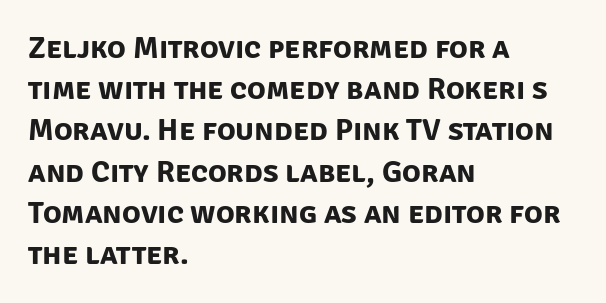
The image shows 31 px bold sans-serif type; set left-aligned, normal line spacing (1.33x), normal letter spacing, not underlined; low stroke contrast and a large x-height.
